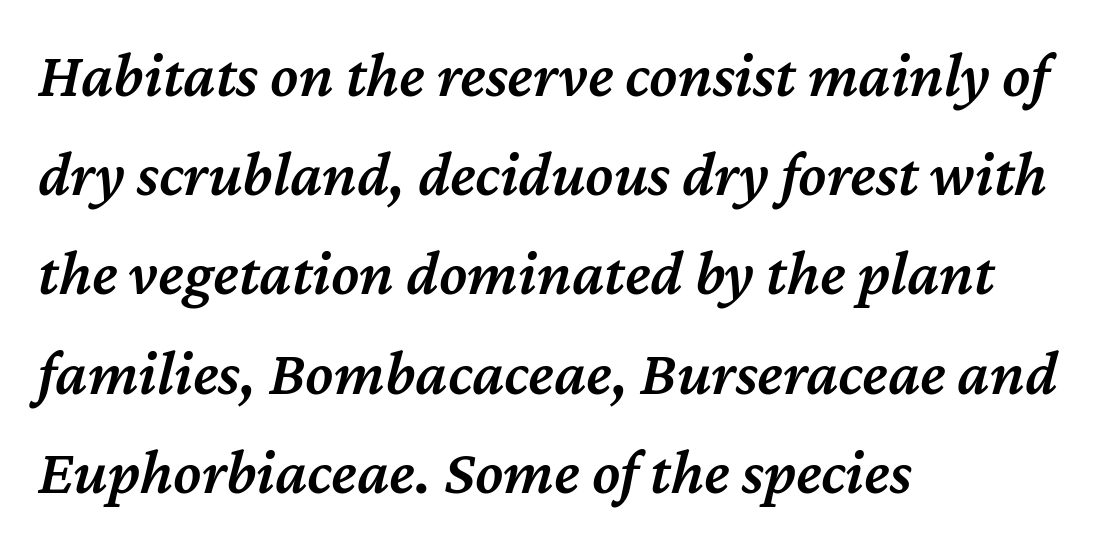
Q: Is the text bold? A: Semi-bold.
Q: Is the text italic (slanted)? A: Yes, it leans right by about 12 degrees.
Q: Is the text underlined? A: No.
Q: How is the paragraph aligned? A: Left-aligned.
Q: Is the spacing between letters normal or unusually wide? A: Normal.
Q: Is the spacing between lines tight, normal or loose? A: Normal.
Q: Width (condensed, normal, or wide)? A: Normal.
Q: Stroke contrast? A: Medium.
Q: x-height? A: Medium.
Q: Monospaced? A: No.
